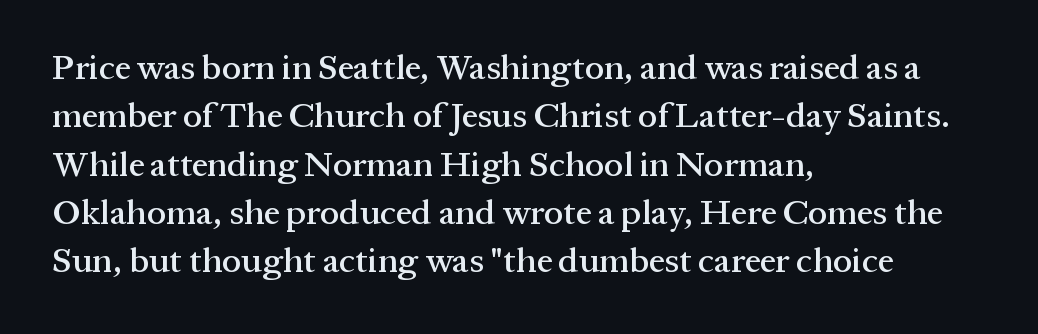
What's the leading like? Ordinary, nothing unusual. A typesetter would call this zero additional tracking. Designer's note — italics off, roman on. Underlining? Definitely not there. Note the varied advance widths — an 'i' is clearly narrower than an 'm'. Each line starts at the same left margin while the right side varies.
